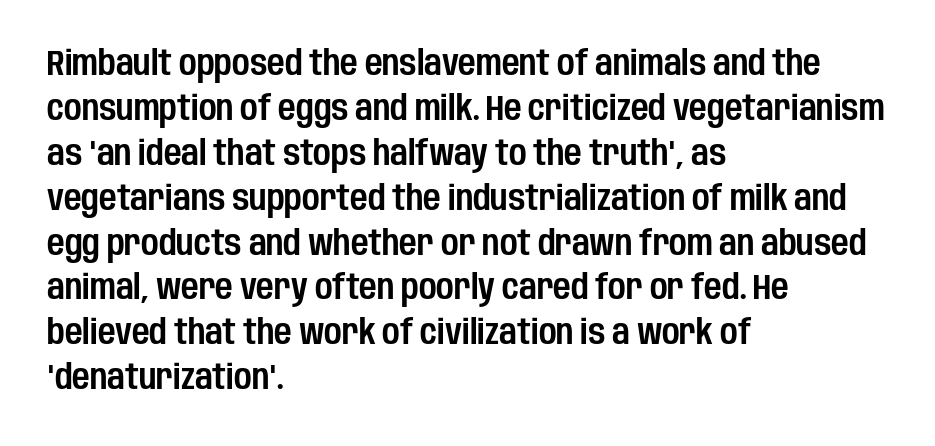
The image shows 34 px condensed sans-serif type, upright; set left-aligned, normal line spacing (1.32x), normal letter spacing, not underlined; low stroke contrast and a large x-height.
